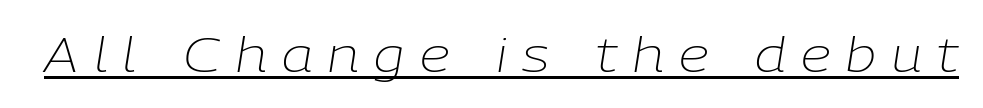
Ink coverage per letter is moderate at most. Each letter keeps its own natural width here, so spacing adapts to shape. The lettering tilts uniformly, giving the passage an italic look. Underlining? Definitely there. This sample uses expanded letter spacing, leaving extra air between glyphs.
